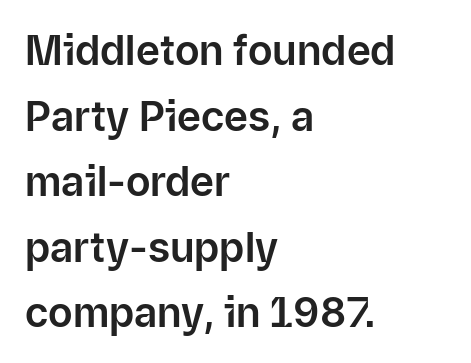
{"serif": "no", "italic": "no", "width": "normal", "stroke_contrast": "low", "x_height": "medium", "monospaced": "no", "underline": "no", "align": "left", "line_spacing": "normal", "line_spacing_ratio": 1.6, "letter_spacing": "normal", "letter_spacing_em": 0.0, "glyph_px": 41}
